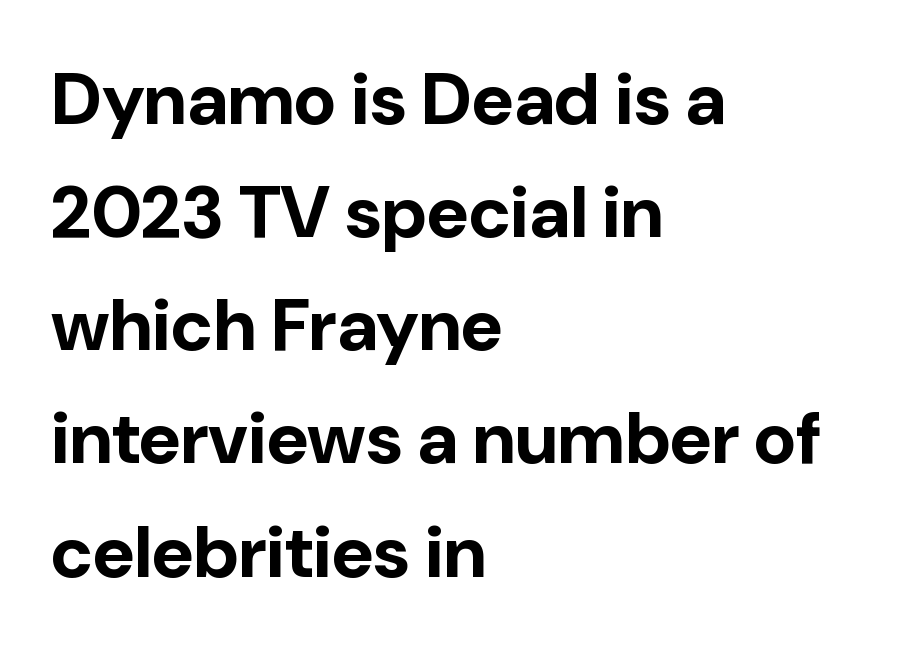
Short and long lines alike share a common starting point at left. A typesetter would mark this as roman, not italic. I'd call this a sans setting — the letters go barefoot. There is no visible air inserted between adjacent glyphs. The characters look thick and weighty, a clear bold. The passage shown is not underscored anywhere.
